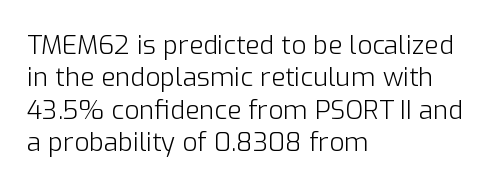
Q: Is the text bold? A: No.
Q: Is the text italic (slanted)? A: No, it is upright.
Q: Is the text underlined? A: No.
Q: How is the paragraph aligned? A: Left-aligned.
Q: Is the spacing between letters normal or unusually wide? A: Normal.
Q: Is the spacing between lines tight, normal or loose? A: Normal.
